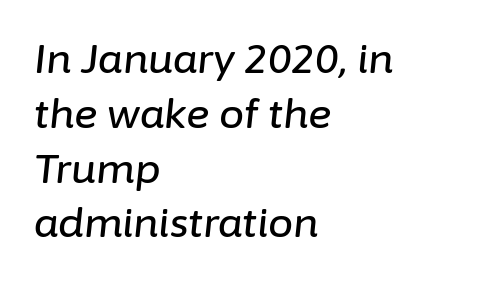
Q: Is the text italic (slanted)? A: Yes, it leans right by about 6 degrees.
Q: Is the text underlined? A: No.
Q: How is the paragraph aligned? A: Left-aligned.
Q: Is the spacing between letters normal or unusually wide? A: Normal.
Q: Is the spacing between lines tight, normal or loose? A: Normal.
Q: Width (condensed, normal, or wide)? A: Normal.
Q: Stroke contrast? A: Low.
Q: x-height? A: Medium.
Q: Monospaced? A: No.
